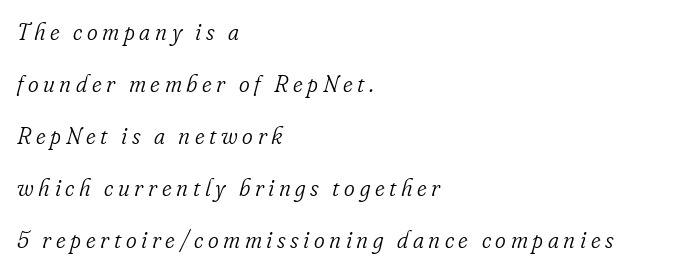
Counters stay open thanks to moderate or lighter strokes. Words float on clear page, feet unadorned. The text carries the slant typical of an italic or oblique font. Typeset ragged right — the left edge is the straight one. These lines stand farther apart than default settings would place them. How are the letters spaced? Widely, with obvious added tracking.
